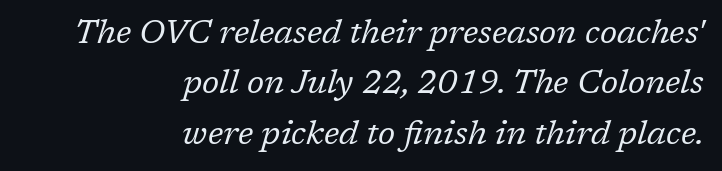
{"serif": "yes", "italic": "yes", "lean": "right", "slant_degrees": 17, "bold": "no", "weight": "regular", "width": "normal", "stroke_contrast": "low", "x_height": "medium", "monospaced": "no", "underline": "no", "align": "right", "line_spacing": "normal", "line_spacing_ratio": 1.53, "letter_spacing": "normal", "letter_spacing_em": 0.0, "glyph_px": 33}
